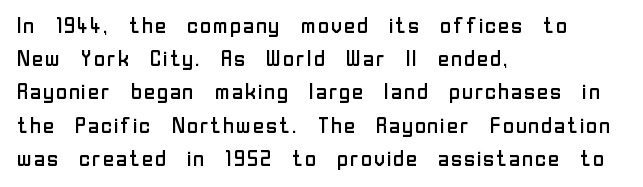
{"italic": "no", "bold": "no", "underline": "no", "align": "left", "line_spacing": "normal", "line_spacing_ratio": 1.51, "letter_spacing": "normal", "letter_spacing_em": 0.0, "glyph_px": 22}
